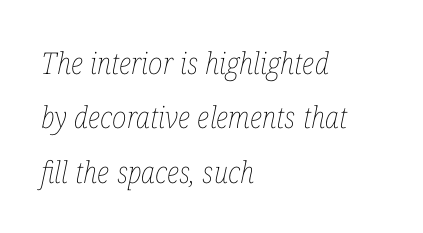
The image shows 30 px thin, condensed type, italic (leaning right); set left-aligned, line spacing 1.81x, normal letter spacing, not underlined; low stroke contrast and a medium x-height.
